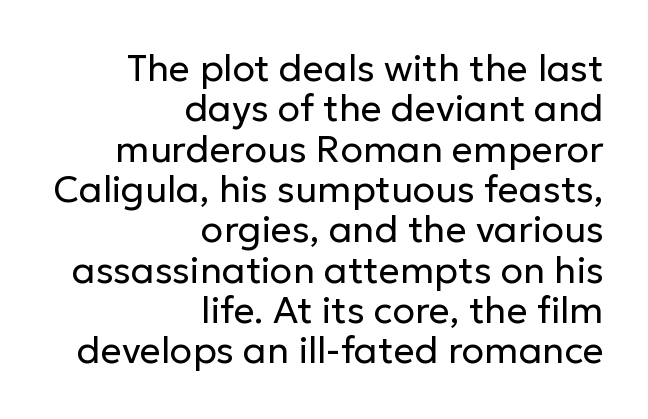
{"serif": "no", "italic": "no", "bold": "no", "weight": "regular", "width": "normal", "stroke_contrast": "low", "x_height": "medium", "monospaced": "no", "underline": "no", "align": "right", "line_spacing": "tight", "line_spacing_ratio": 1.09, "letter_spacing": "normal", "letter_spacing_em": 0.0, "glyph_px": 37}
